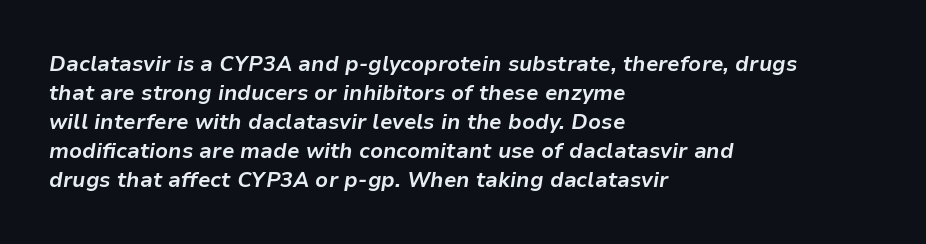
{"italic": "yes", "lean": "right", "slant_degrees": 9, "bold": "yes", "underline": "no", "align": "left", "line_spacing": "normal", "line_spacing_ratio": 1.38, "letter_spacing": "normal", "letter_spacing_em": 0.0, "glyph_px": 21}
